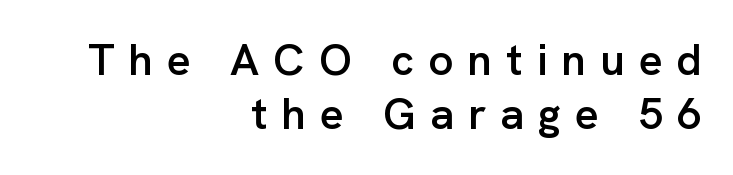
The image shows 44 px semibold sans-serif type, upright; set right-aligned, line spacing 1.23x, unusually wide letter spacing (+0.32 em), not underlined; low stroke contrast and a medium x-height.
